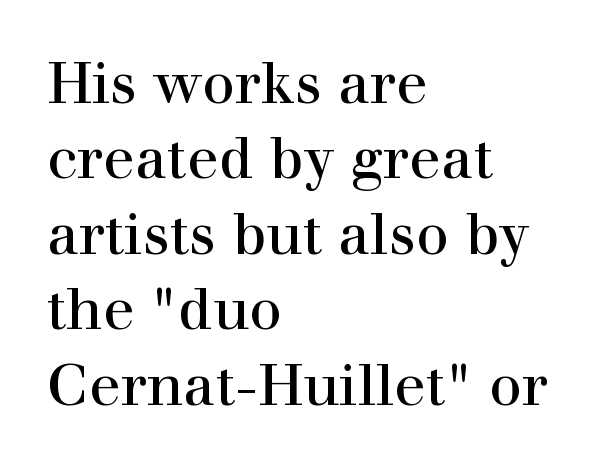
The image shows 58 px regular-weight serif type, upright; set left-aligned, normal line spacing (1.3x), normal letter spacing, not underlined; high stroke contrast and a medium x-height.
